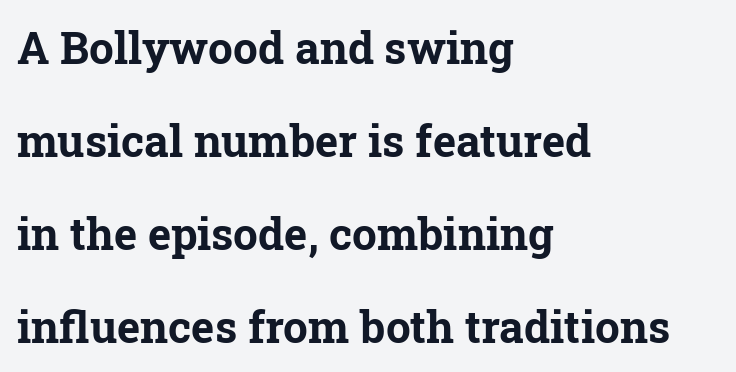
Note: serifs present on the glyphs. This sample trades compactness for vertical openness between lines. The passage shown has conventional tracking throughout. This sample is left-justified, so line endings fall wherever the words run out.
